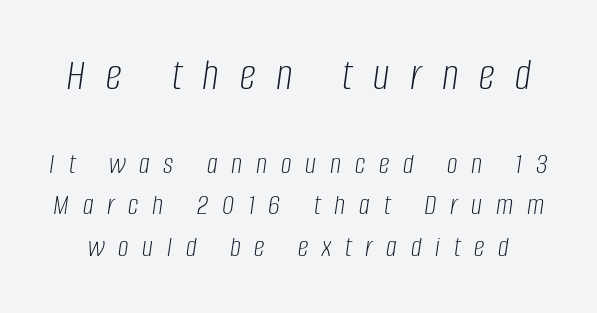
Q: Is the text bold? A: No.
Q: Is the text italic (slanted)? A: Yes, it leans right by about 8 degrees.
Q: Is the text underlined? A: No.
Q: Is the spacing between letters normal or unusually wide? A: Unusually wide.
Q: Is the spacing between lines tight, normal or loose? A: Normal.
Q: Which block of text is set in a larger size, the first (top) or the second (bottom)? A: The first (top) one.
Q: Width (condensed, normal, or wide)? A: Condensed.
Q: Stroke contrast? A: Low.
Q: x-height? A: Large.
Q: Monospaced? A: No.
